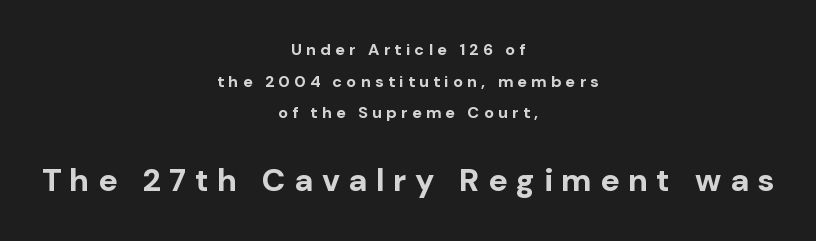
The image shows 32 px bold sans-serif type, upright; set centered, loose line spacing (1.97x), unusually wide letter spacing (+0.27 em), not underlined; the second (bottom) block is 2.0x larger; low stroke contrast and a medium x-height.
